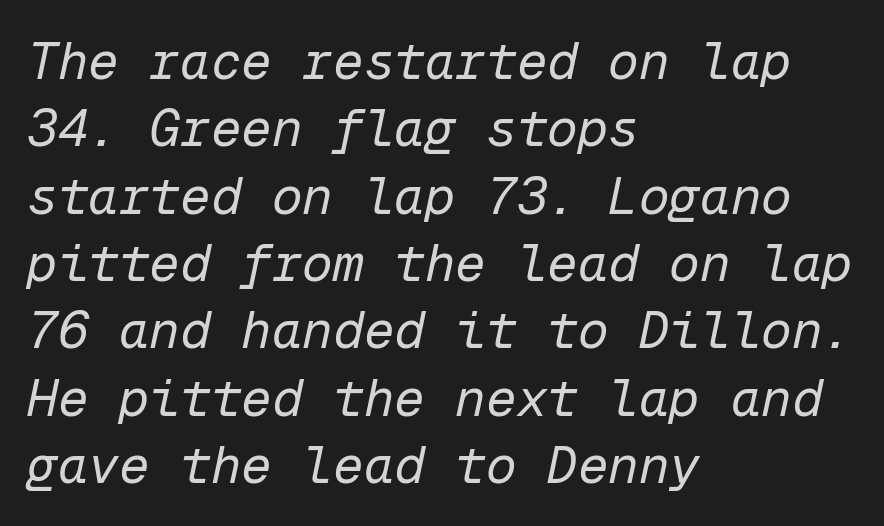
{"italic": "yes", "lean": "right", "slant_degrees": 12, "bold": "no", "weight": "regular", "width": "normal", "stroke_contrast": "low", "x_height": "medium", "monospaced": "yes", "underline": "no", "align": "left", "line_spacing": "normal", "line_spacing_ratio": 1.32, "letter_spacing": "normal", "letter_spacing_em": 0.0, "glyph_px": 51}
